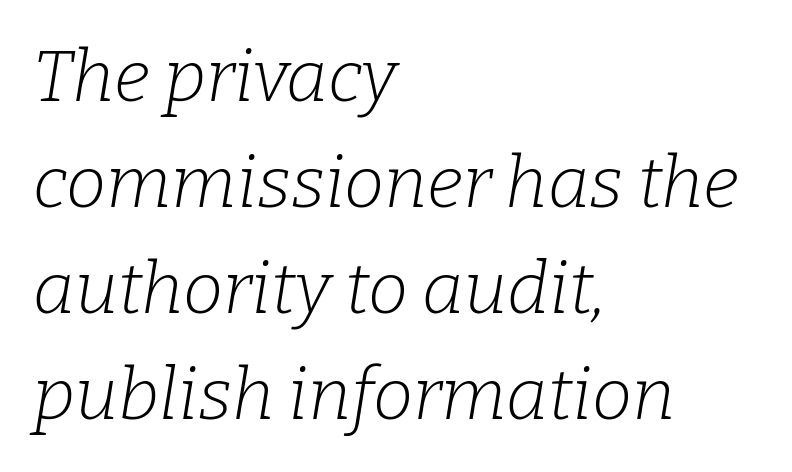
Q: Is the text bold? A: No.
Q: Is the text italic (slanted)? A: Yes, it leans right by about 9 degrees.
Q: Is the typeface a serif or a sans-serif typeface? A: Serif.
Q: Is the text underlined? A: No.
Q: How is the paragraph aligned? A: Left-aligned.
Q: Is the spacing between letters normal or unusually wide? A: Normal.
Q: Is the spacing between lines tight, normal or loose? A: Normal.
Q: Width (condensed, normal, or wide)? A: Normal.
Q: Stroke contrast? A: Low.
Q: x-height? A: Medium.
Q: Monospaced? A: No.
